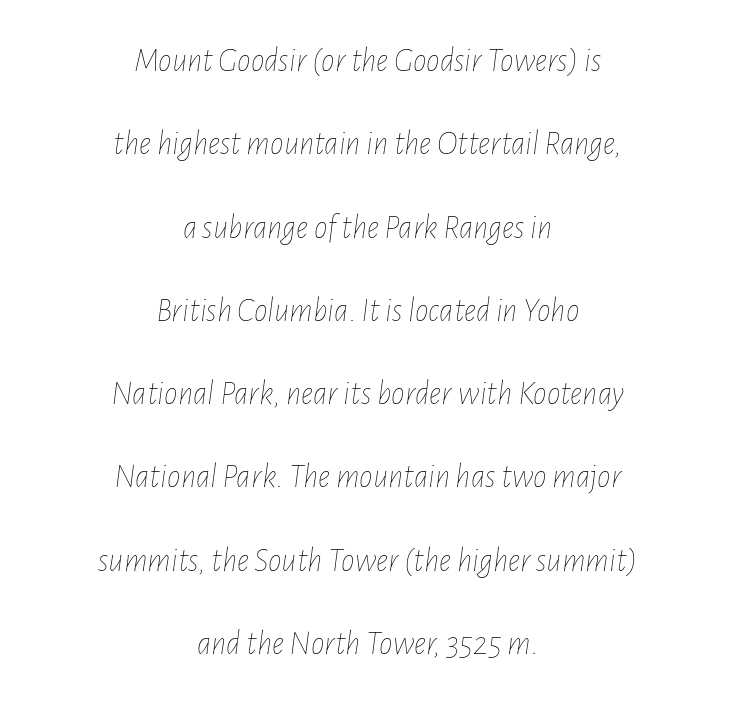
The zone under the glyphs is completely vacant. This reads as an unemphasized weight, regular at the heaviest. Compared with a flush-left layout, this one balances lines on the center instead. The face used here is proportionally spaced, like ordinary book or web type. Loosely led — the rows are spread out. Observe the lean: these are italic letterforms.
